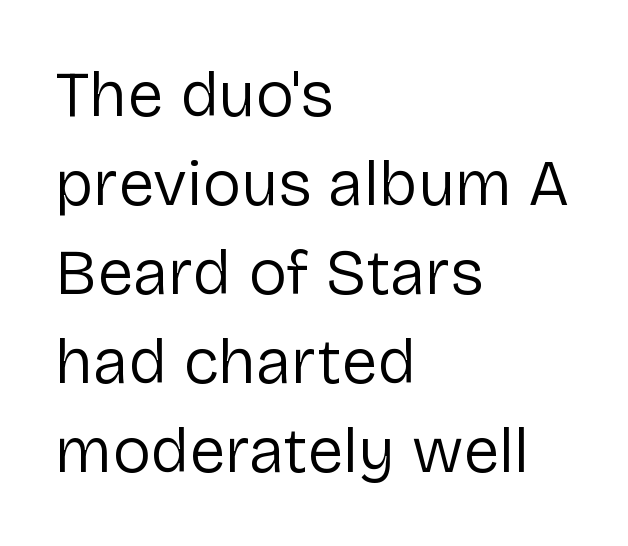
Nobody touched the tracking dial on this one. Is this a sans? Yes — the strokes have no serifs. The cut favours lightness, reaching ordinary text weight at its darkest. The typography opts for an upright posture over an oblique one. Typeset ragged right — the left edge is the straight one.
